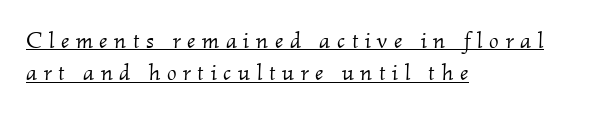
{"italic": "yes", "lean": "right", "slant_degrees": 2, "bold": "no", "underline": "yes", "align": "left", "line_spacing": "normal", "line_spacing_ratio": 1.4, "letter_spacing": "wide", "letter_spacing_em": 0.29, "glyph_px": 23}
